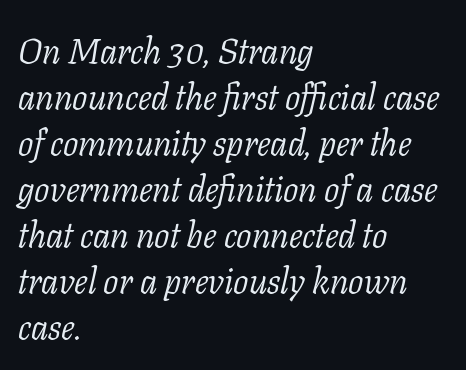
The passage shown is not underscored anywhere. The font is comparable to plain body text, perhaps lighter. Observe the lean: these are italic letterforms. The rendering anchors every line to the left-hand side. Spacing verdict: proportional, widths tailored to each character. The face used here is rendered with its standard letterfit.
